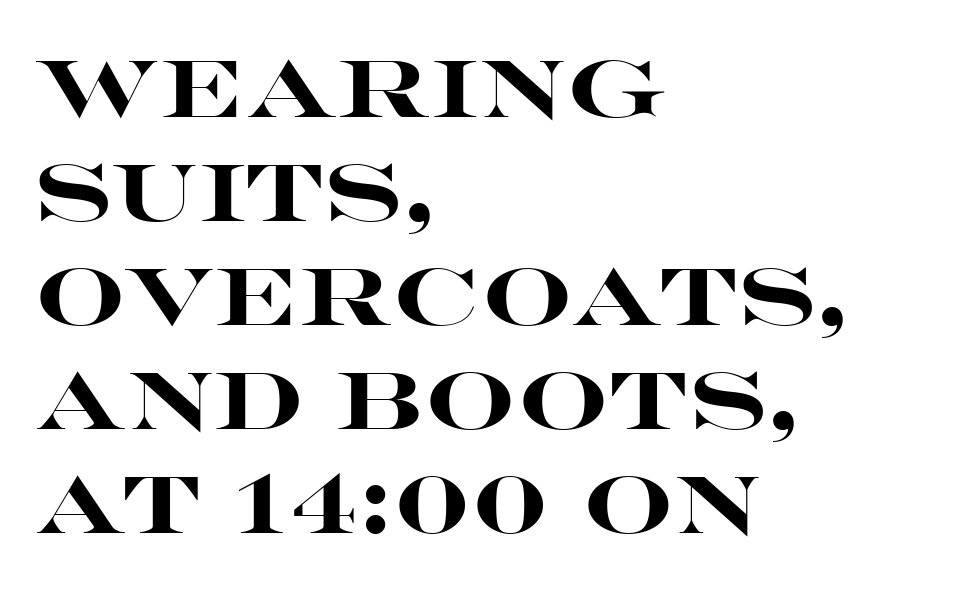
The image shows 80 px heavy, wide type, upright; set left-aligned, normal line spacing (1.3x), normal letter spacing, not underlined; high stroke contrast and a large x-height.
